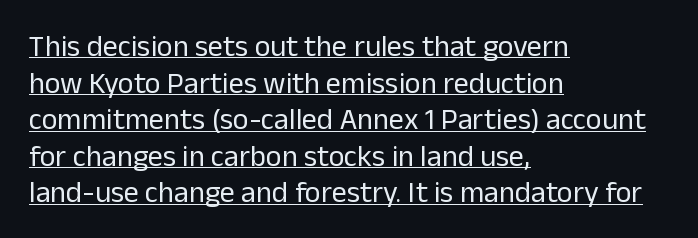
The image shows 30 px regular-weight sans-serif type, upright; set left-aligned, line spacing 1.22x, normal letter spacing, underlined; low stroke contrast and a medium x-height.
